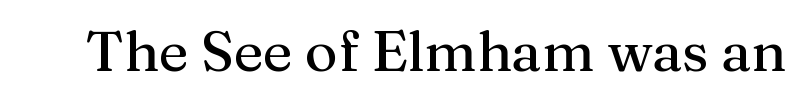
{"serif": "yes", "italic": "no", "width": "normal", "stroke_contrast": "medium", "x_height": "medium", "monospaced": "no", "underline": "no", "letter_spacing": "normal", "letter_spacing_em": 0.0, "glyph_px": 56}
